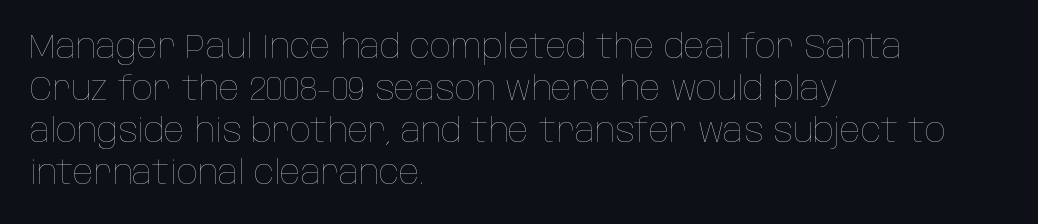
Q: Is the text bold? A: No.
Q: Is the text italic (slanted)? A: No, it is upright.
Q: Is the text underlined? A: No.
Q: How is the paragraph aligned? A: Left-aligned.
Q: Is the spacing between letters normal or unusually wide? A: Normal.
Q: Width (condensed, normal, or wide)? A: Condensed.
Q: Stroke contrast? A: Low.
Q: x-height? A: Large.
Q: Monospaced? A: No.
